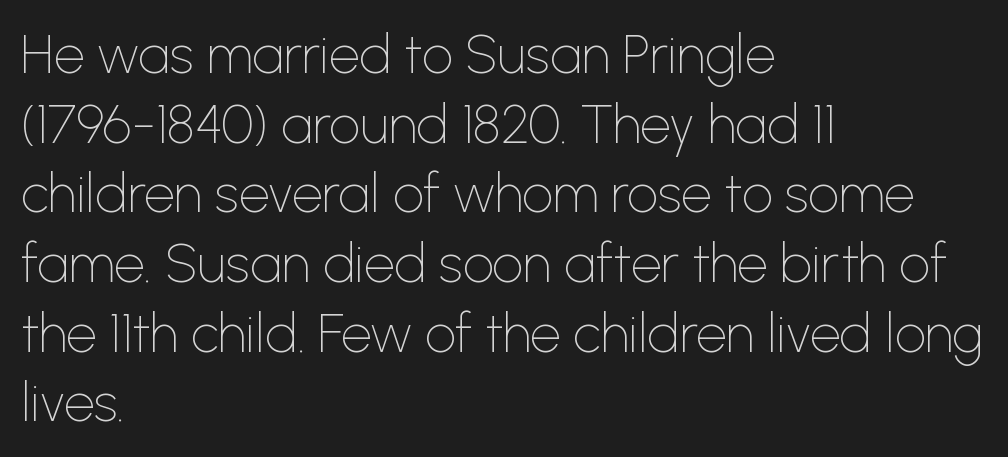
{"serif": "no", "italic": "no", "bold": "no", "weight": "thin", "width": "normal", "stroke_contrast": "low", "x_height": "medium", "monospaced": "no", "underline": "no", "align": "left", "line_spacing": "normal", "line_spacing_ratio": 1.29, "letter_spacing": "normal", "letter_spacing_em": 0.0, "glyph_px": 54}
